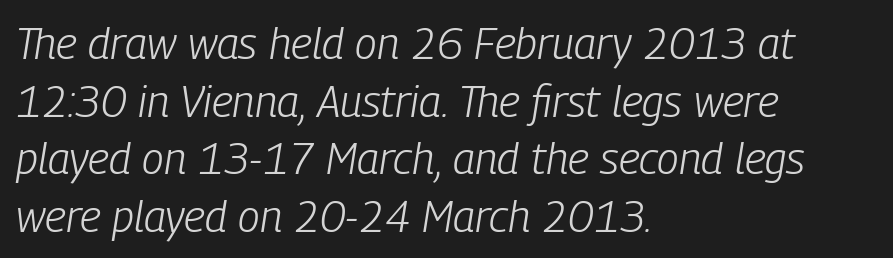
Weight: in the light-to-regular range. The specimen reads as italic at a glance. The rag falls on the right side of this text block. In terms of letterspacing, this is plain default setting. The passage shown is typed in a proportional face where columns would drift.
